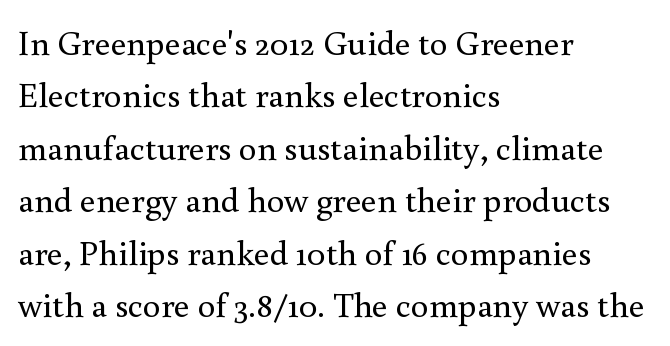
The text was rendered using a seriffed face with decorative stroke endings. The weight tops out at a normal text grade. Compared with a centered layout, this one pins lines to the left instead. Tracking here is standard; glyphs follow each other at the usual distance.
